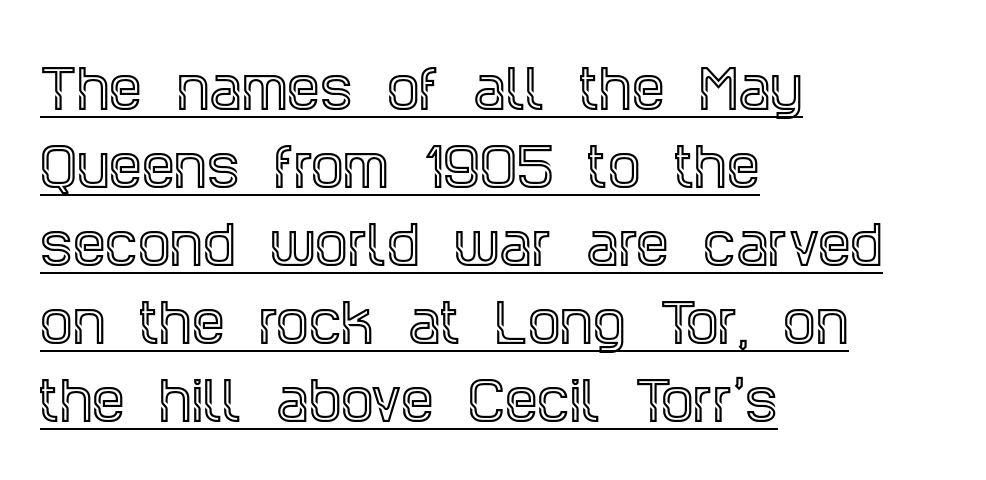
Q: Is the text italic (slanted)? A: No, it is upright.
Q: Is the typeface a serif or a sans-serif typeface? A: Serif.
Q: Is the text underlined? A: Yes.
Q: How is the paragraph aligned? A: Left-aligned.
Q: Is the spacing between letters normal or unusually wide? A: Normal.
Q: Is the spacing between lines tight, normal or loose? A: Normal.
Q: Width (condensed, normal, or wide)? A: Condensed.
Q: x-height? A: Large.
Q: Monospaced? A: No.
